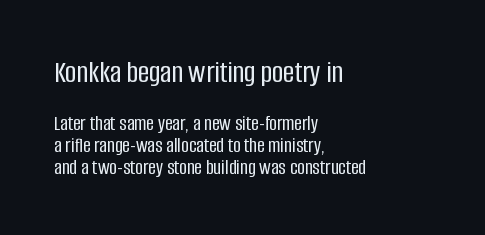
Is this a sans? Yes — the strokes have no serifs. Typeset ragged right — the left edge is the straight one. Every stem runs plumb, perpendicular to the baseline. The upper block of text is set noticeably larger than the block beneath it. The passage shown is not underscored anywhere. Note the varied advance widths — an 'i' is clearly narrower than an 'm'.
